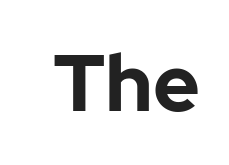
Classification — sans serif. The typesetting leans heavy: a genuine bold. The specimen omits any rule beneath the text block's lines. Here the designer chose a conventional face with non-uniform glyph widths.
